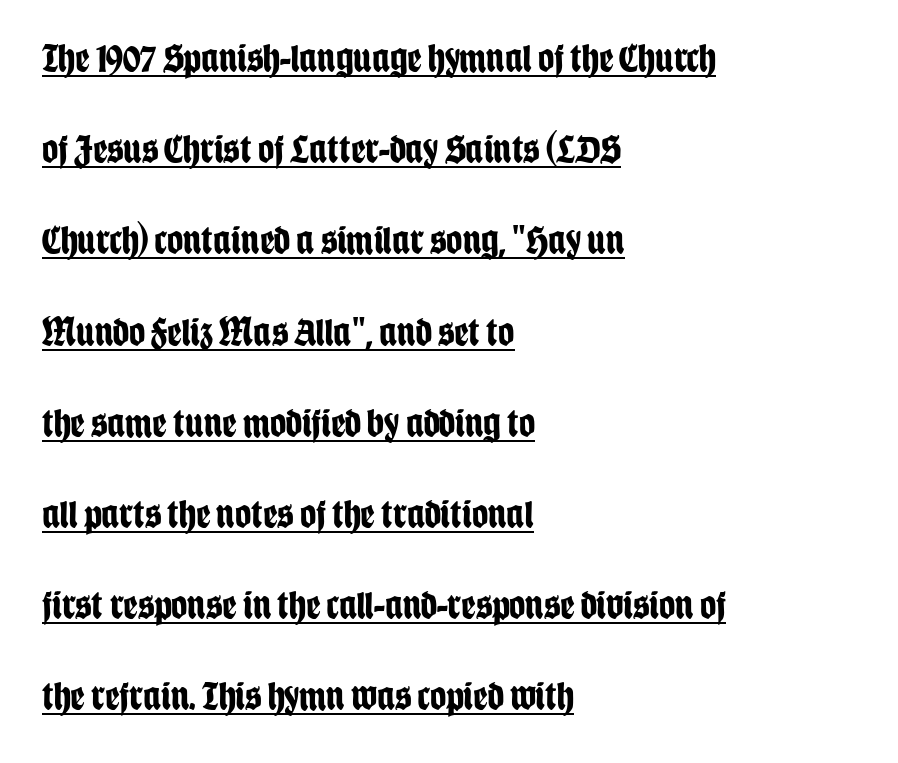
{"serif": "no", "italic": "no", "bold": "yes", "weight": "bold", "width": "condensed", "stroke_contrast": "low", "x_height": "large", "monospaced": "no", "underline": "yes", "align": "left", "line_spacing": "loose", "line_spacing_ratio": 2.28, "letter_spacing": "normal", "letter_spacing_em": 0.0, "glyph_px": 40}
